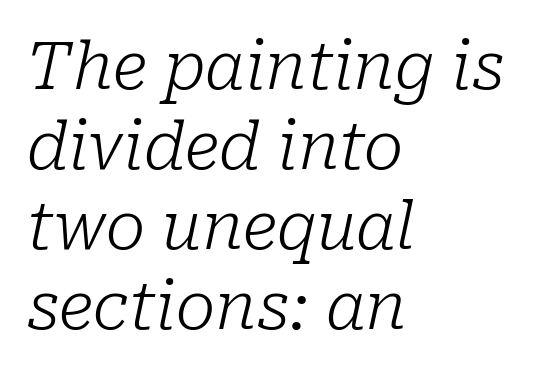
Horizontally, the lines are justified to the leading edge only. You could not count columns in this text — the font is proportionally spaced. Examine the stroke ends and you'll spot serifs. The strip under each line holds only bare page. The letterforms sit at book weight or below.
